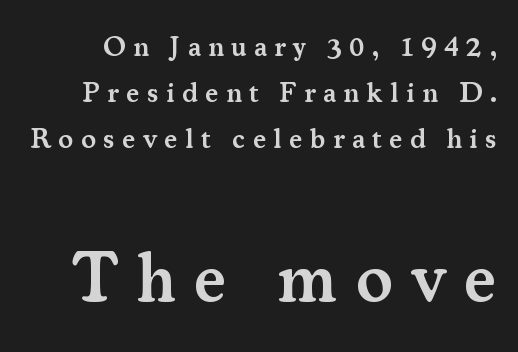
{"serif": "yes", "italic": "no", "bold": "semi", "weight": "semibold", "width": "normal", "stroke_contrast": "medium", "x_height": "small", "monospaced": "no", "underline": "no", "line_spacing": "normal", "line_spacing_ratio": 1.64, "letter_spacing": "wide", "letter_spacing_em": 0.26, "larger_block": "second", "size_ratio": 2.46, "glyph_px": 69}
